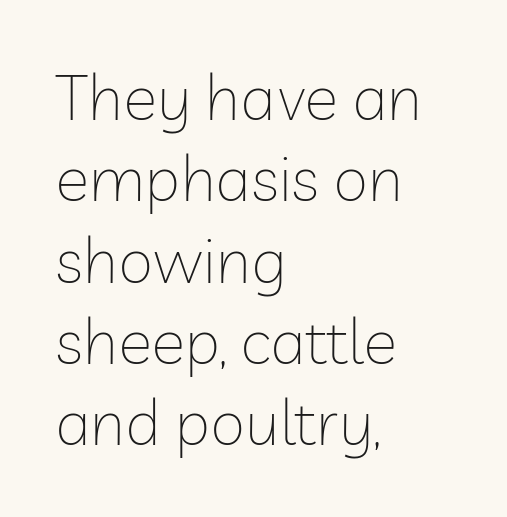
Q: Is the text bold? A: No.
Q: Is the text italic (slanted)? A: No, it is upright.
Q: Is the typeface a serif or a sans-serif typeface? A: Sans-serif.
Q: Is the text underlined? A: No.
Q: How is the paragraph aligned? A: Left-aligned.
Q: Is the spacing between letters normal or unusually wide? A: Normal.
Q: Is the spacing between lines tight, normal or loose? A: Normal.
Q: Width (condensed, normal, or wide)? A: Normal.
Q: Stroke contrast? A: Low.
Q: x-height? A: Medium.
Q: Monospaced? A: No.
